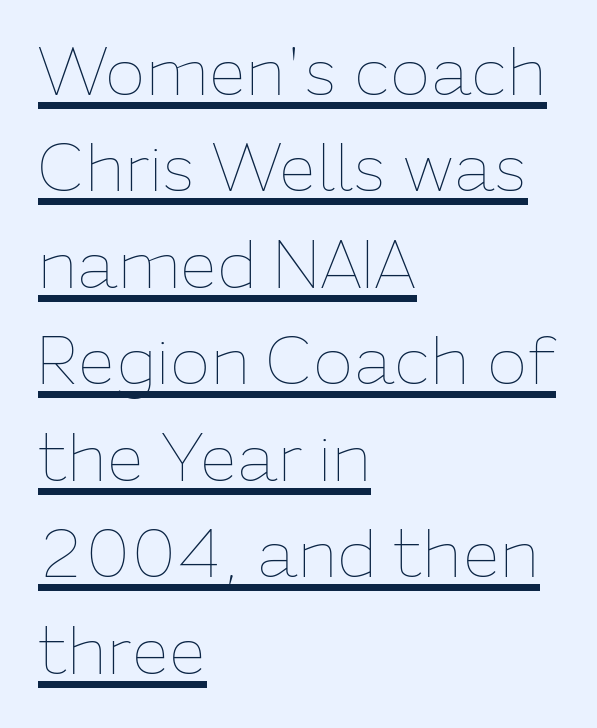
Vertical spacing — default. Is this a fixed-width face? No — the glyphs have proportional, varying widths. Rendered with straight, roman letterforms. This is underlined copy, the kind a proofreader might mark for attention. Is this a heavy cut? Hardly; it is regular or lighter. The compositor pushed each line to the left boundary.
